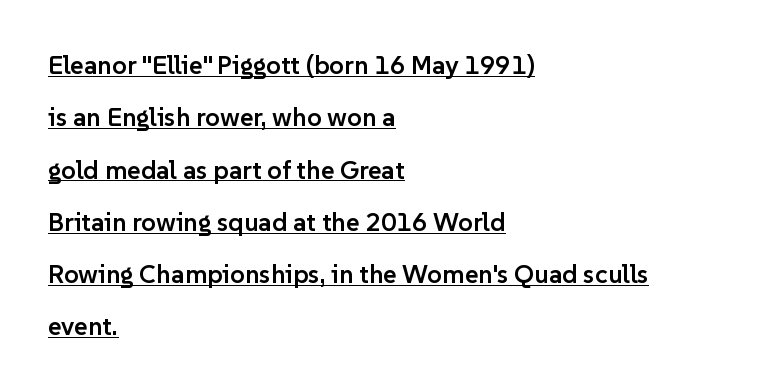
Q: Is the text bold? A: Semi-bold.
Q: Is the text italic (slanted)? A: No, it is upright.
Q: Is the text underlined? A: Yes.
Q: How is the paragraph aligned? A: Left-aligned.
Q: Is the spacing between letters normal or unusually wide? A: Normal.
Q: Is the spacing between lines tight, normal or loose? A: Loose.
